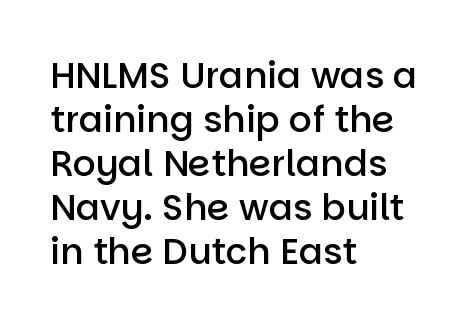
{"serif": "no", "italic": "no", "bold": "semi", "weight": "semibold", "width": "normal", "stroke_contrast": "low", "x_height": "large", "monospaced": "no", "underline": "no", "align": "left", "line_spacing_ratio": 1.22, "letter_spacing": "normal", "letter_spacing_em": 0.0, "glyph_px": 36}
